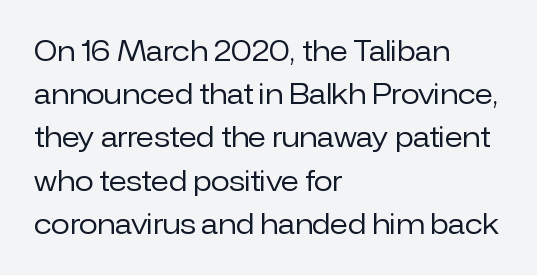
{"italic": "no", "bold": "no", "underline": "no", "align": "left", "line_spacing": "normal", "line_spacing_ratio": 1.6, "letter_spacing": "normal", "letter_spacing_em": 0.0, "glyph_px": 27}
